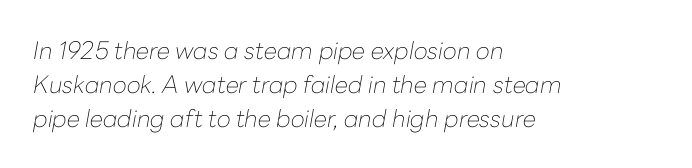
{"italic": "yes", "lean": "right", "slant_degrees": 10, "bold": "no", "underline": "no", "align": "left", "line_spacing": "normal", "line_spacing_ratio": 1.42, "letter_spacing": "normal", "letter_spacing_em": 0.0, "glyph_px": 24}
